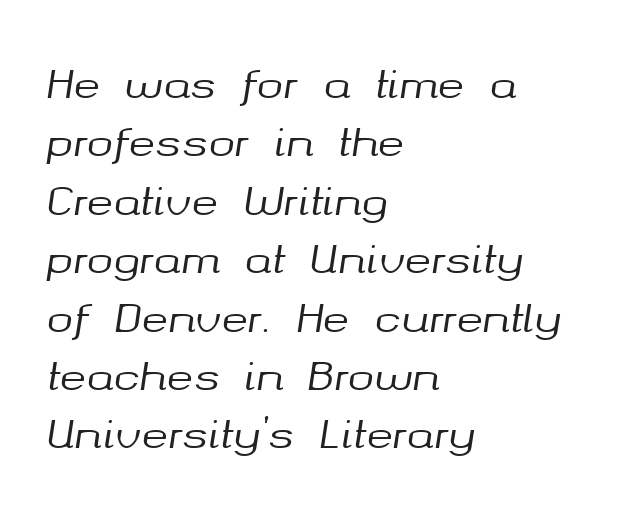
{"italic": "yes", "lean": "right", "slant_degrees": 8, "width": "normal", "stroke_contrast": "medium", "x_height": "medium", "monospaced": "no", "underline": "no", "align": "left", "line_spacing": "normal", "line_spacing_ratio": 1.46, "letter_spacing": "normal", "letter_spacing_em": 0.0, "glyph_px": 40}
